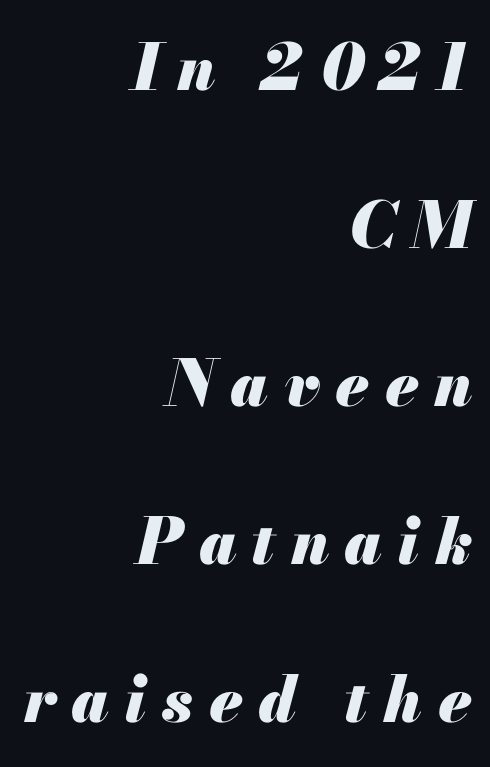
{"italic": "yes", "lean": "right", "slant_degrees": 13, "bold": "yes", "weight": "heavy", "width": "normal", "stroke_contrast": "medium", "x_height": "small", "monospaced": "no", "underline": "no", "align": "right", "line_spacing": "loose", "line_spacing_ratio": 2.47, "letter_spacing": "wide", "letter_spacing_em": 0.24, "glyph_px": 64}
